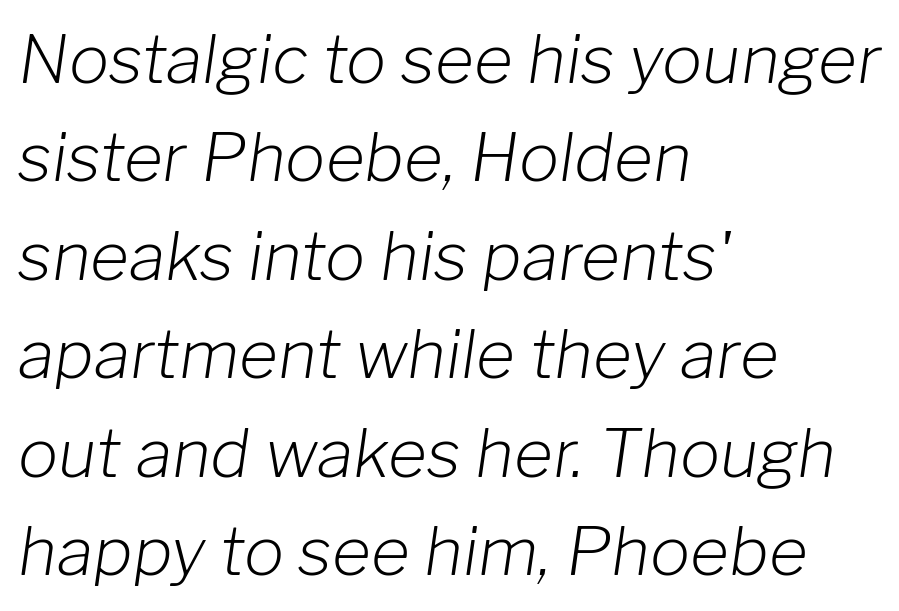
{"italic": "yes", "lean": "right", "slant_degrees": 8, "bold": "no", "weight": "light", "width": "normal", "stroke_contrast": "low", "x_height": "medium", "monospaced": "no", "underline": "no", "align": "left", "line_spacing": "normal", "line_spacing_ratio": 1.47, "letter_spacing": "normal", "letter_spacing_em": 0.0, "glyph_px": 67}
